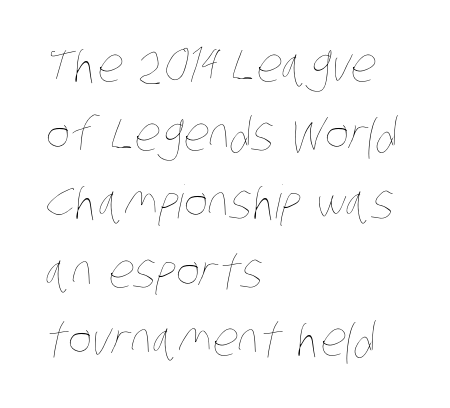
Q: Is the text bold? A: No.
Q: Is the text underlined? A: No.
Q: How is the paragraph aligned? A: Left-aligned.
Q: Is the spacing between letters normal or unusually wide? A: Normal.
Q: Is the spacing between lines tight, normal or loose? A: Normal.
Q: Width (condensed, normal, or wide)? A: Condensed.
Q: Stroke contrast? A: Low.
Q: x-height? A: Large.
Q: Monospaced? A: No.
